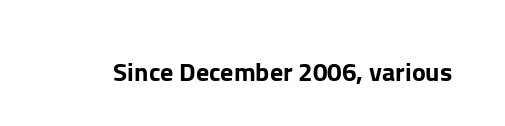
{"italic": "no", "underline": "no", "letter_spacing": "normal", "letter_spacing_em": 0.0, "glyph_px": 26}
